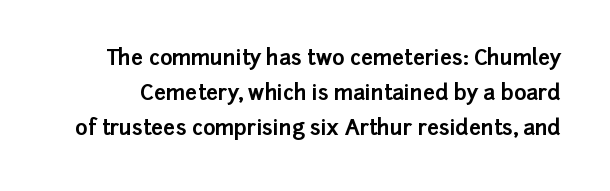
Q: Is the text bold? A: Yes.
Q: Is the text italic (slanted)? A: No, it is upright.
Q: Is the text underlined? A: No.
Q: Is the spacing between letters normal or unusually wide? A: Normal.
Q: Is the spacing between lines tight, normal or loose? A: Normal.
